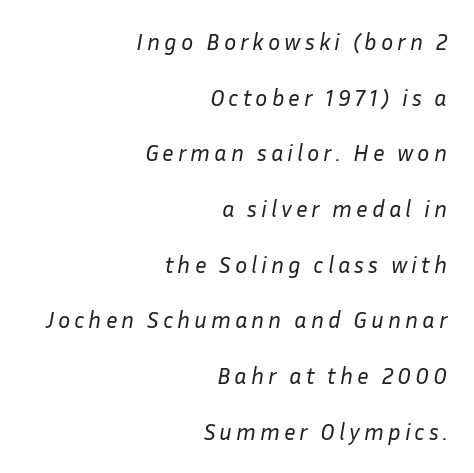
The passage shown stacks its lines with a broad gap. The lines are quadded right. No extra ink here — the face is not bold. The rendering applies a slant to the glyphs. The words here are not underlined.
